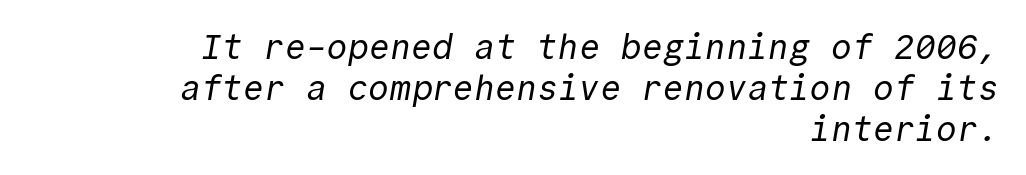
The image shows 35 px regular-weight sans-serif type, monospaced; set right-aligned, line spacing 1.17x, normal letter spacing, not underlined; a medium x-height.
